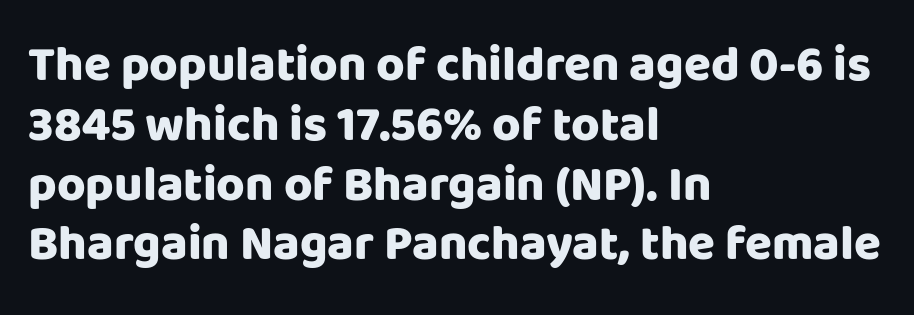
Descenders hang freely into open space. The passage is arranged the way most books set body copy — flush left. Caption: bold face, heavy strokes. Default kerning and tracking; the words read as compact shapes. The characters display no serif detailing; their extremities are plain. You could not count columns in this text — the font is proportionally spaced.
